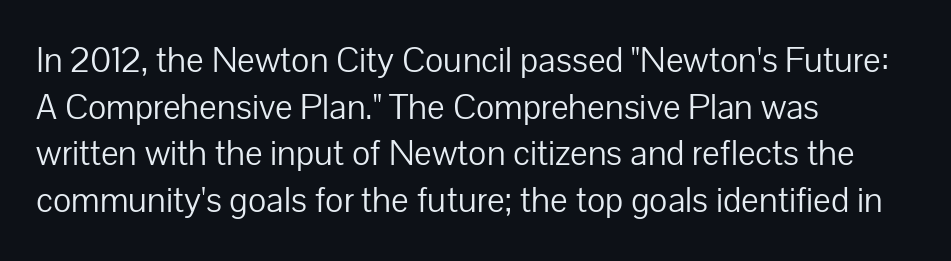
The image shows 37 px light sans-serif type, upright; set left-aligned, normal line spacing (1.26x), normal letter spacing, not underlined; low stroke contrast and a medium x-height.
